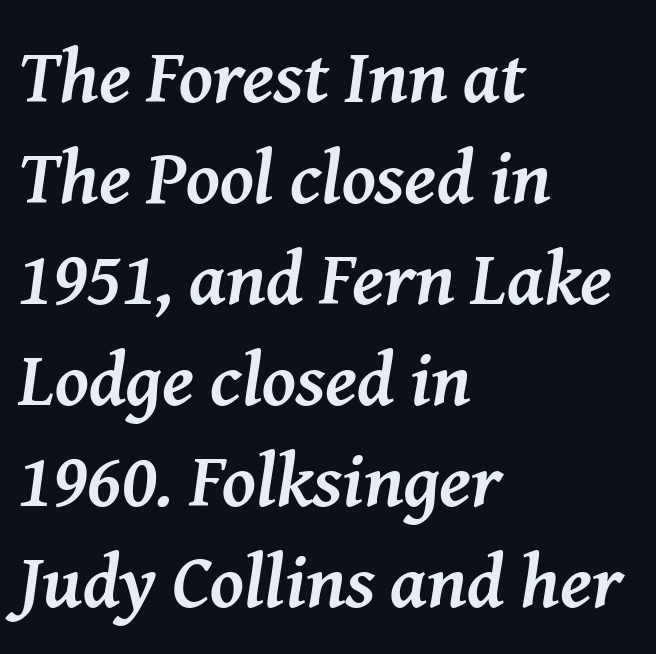
Q: Is the text bold? A: Yes.
Q: Is the text italic (slanted)? A: Yes, it leans right by about 8 degrees.
Q: Is the typeface a serif or a sans-serif typeface? A: Serif.
Q: Is the text underlined? A: No.
Q: How is the paragraph aligned? A: Left-aligned.
Q: Is the spacing between letters normal or unusually wide? A: Normal.
Q: Is the spacing between lines tight, normal or loose? A: Normal.
Q: Width (condensed, normal, or wide)? A: Normal.
Q: Stroke contrast? A: Medium.
Q: x-height? A: Medium.
Q: Monospaced? A: No.
